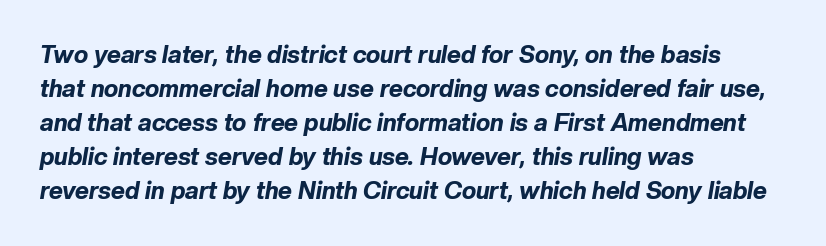
Q: Is the text bold? A: Yes.
Q: Is the text italic (slanted)? A: Yes, it leans right by about 10 degrees.
Q: Is the text underlined? A: No.
Q: How is the paragraph aligned? A: Left-aligned.
Q: Is the spacing between letters normal or unusually wide? A: Normal.
Q: Is the spacing between lines tight, normal or loose? A: Normal.
